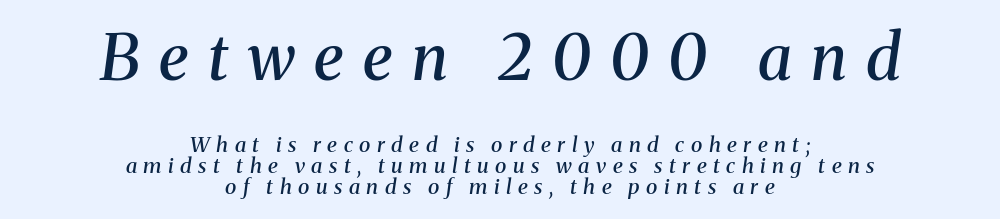
Q: Is the text bold? A: Semi-bold.
Q: Is the text italic (slanted)? A: Yes, it leans right by about 8 degrees.
Q: Is the typeface a serif or a sans-serif typeface? A: Serif.
Q: Is the text underlined? A: No.
Q: How is the paragraph aligned? A: Centered.
Q: Is the spacing between letters normal or unusually wide? A: Unusually wide.
Q: Is the spacing between lines tight, normal or loose? A: Tight.
Q: Which block of text is set in a larger size, the first (top) or the second (bottom)? A: The first (top) one.
Q: Width (condensed, normal, or wide)? A: Normal.
Q: Stroke contrast? A: Medium.
Q: x-height? A: Medium.
Q: Monospaced? A: No.
